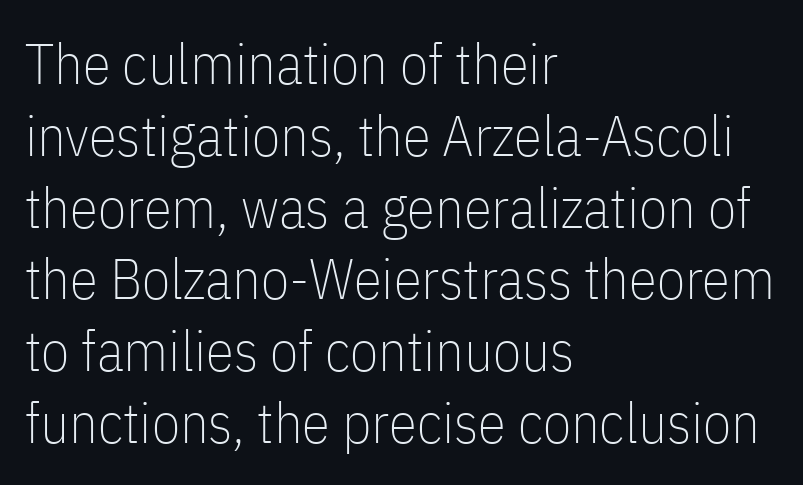
{"serif": "no", "italic": "no", "bold": "no", "weight": "thin", "width": "condensed", "stroke_contrast": "low", "x_height": "medium", "monospaced": "no", "underline": "no", "align": "left", "line_spacing": "normal", "line_spacing_ratio": 1.26, "letter_spacing": "normal", "letter_spacing_em": 0.0, "glyph_px": 57}
